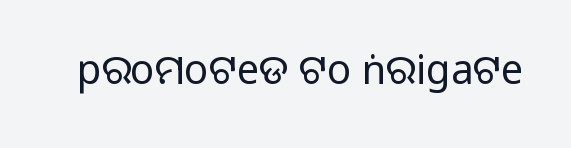
{"serif": "no", "italic": "no", "width": "normal", "stroke_contrast": "medium", "monospaced": "no", "underline": "no", "letter_spacing": "normal", "letter_spacing_em": 0.0, "glyph_px": 40}
